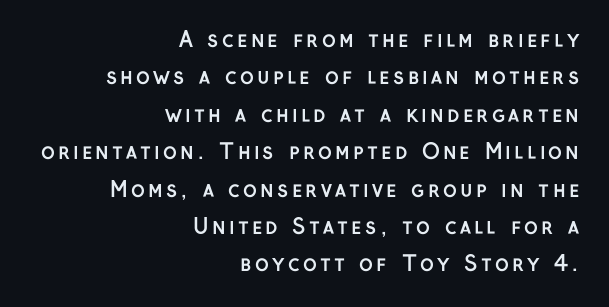
{"italic": "no", "bold": "yes", "underline": "no", "align": "right", "line_spacing_ratio": 1.78, "glyph_px": 21}
